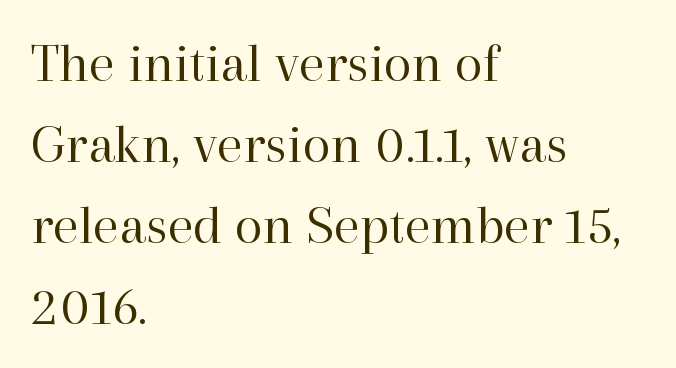
Q: Is the text bold? A: No.
Q: Is the text italic (slanted)? A: No, it is upright.
Q: Is the typeface a serif or a sans-serif typeface? A: Serif.
Q: Is the text underlined? A: No.
Q: How is the paragraph aligned? A: Left-aligned.
Q: Is the spacing between letters normal or unusually wide? A: Normal.
Q: Is the spacing between lines tight, normal or loose? A: Normal.
Q: Width (condensed, normal, or wide)? A: Normal.
Q: Stroke contrast? A: High.
Q: x-height? A: Medium.
Q: Monospaced? A: No.
